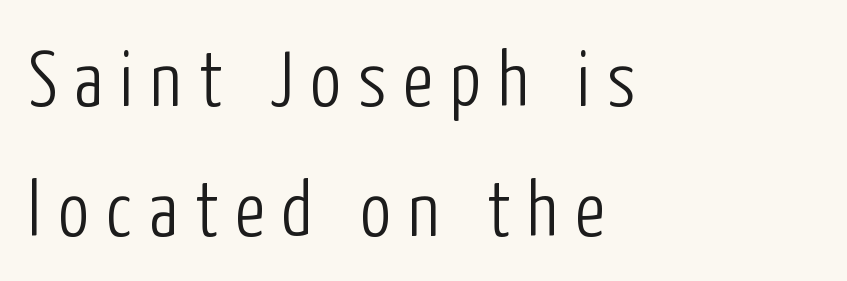
Character widths vary here, with narrow letters taking less room than wide ones. The lettering holds an erect, upright posture throughout. Leading matches the norm, producing a regular column. Weight class: somewhere from thin through regular.
